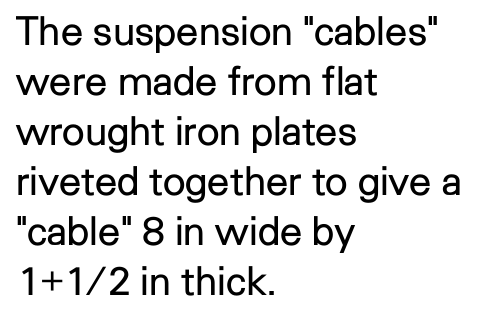
Q: Is the text bold? A: No.
Q: Is the text italic (slanted)? A: No, it is upright.
Q: Is the typeface a serif or a sans-serif typeface? A: Sans-serif.
Q: Is the text underlined? A: No.
Q: How is the paragraph aligned? A: Left-aligned.
Q: Is the spacing between letters normal or unusually wide? A: Normal.
Q: Is the spacing between lines tight, normal or loose? A: Normal.
Q: Width (condensed, normal, or wide)? A: Normal.
Q: Stroke contrast? A: Low.
Q: x-height? A: Medium.
Q: Monospaced? A: No.
